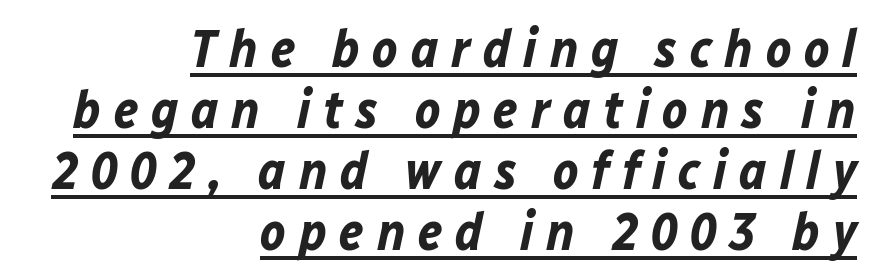
Q: Is the text bold? A: Yes.
Q: Is the text italic (slanted)? A: Yes, it leans right by about 12 degrees.
Q: Is the text underlined? A: Yes.
Q: How is the paragraph aligned? A: Right-aligned.
Q: Is the spacing between letters normal or unusually wide? A: Unusually wide.
Q: Is the spacing between lines tight, normal or loose? A: Tight.
Q: Width (condensed, normal, or wide)? A: Normal.
Q: Stroke contrast? A: Low.
Q: x-height? A: Medium.
Q: Monospaced? A: No.
